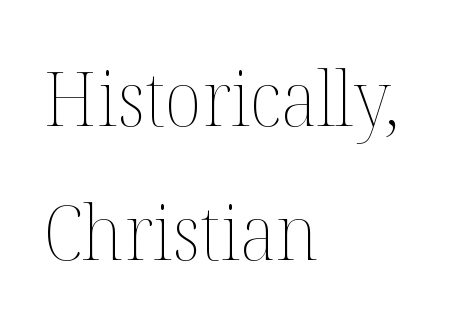
The image shows 76 px thin type, upright; set left-aligned, line spacing 1.76x, normal letter spacing, not underlined; medium stroke contrast and a medium x-height.
